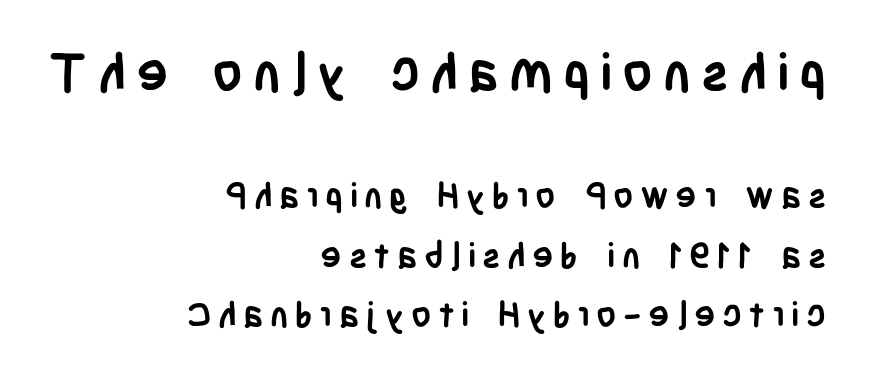
{"serif": "no", "italic": "no", "bold": "yes", "weight": "semibold", "width": "condensed", "stroke_contrast": "low", "x_height": "large", "monospaced": "no", "underline": "no", "align": "right", "line_spacing": "normal", "line_spacing_ratio": 1.7, "larger_block": "first", "size_ratio": 1.51, "glyph_px": 53}
